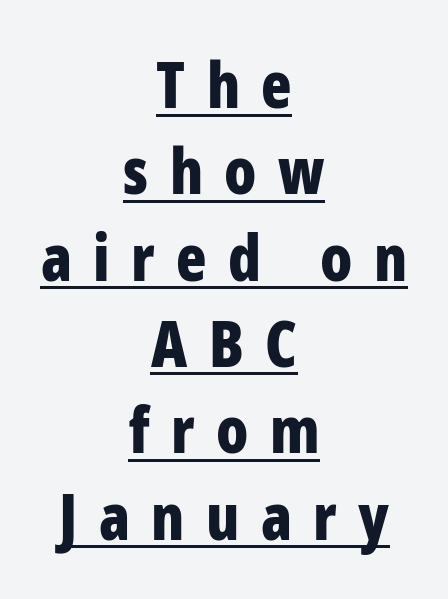
Horizontally, the lines are justified to the midpoint only. Does the leading feel generous? No, just average. Designer's note — italics off, roman on. The gaps between neighbouring characters are conspicuously large.
